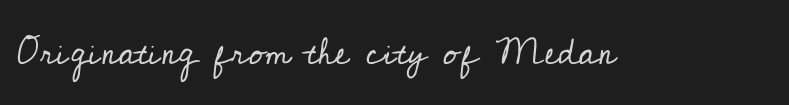
Q: Is the text bold? A: No.
Q: Is the text italic (slanted)? A: Yes.
Q: Is the typeface a serif or a sans-serif typeface? A: Serif.
Q: Is the text underlined? A: No.
Q: Is the spacing between letters normal or unusually wide? A: Normal.
Q: Width (condensed, normal, or wide)? A: Normal.
Q: Stroke contrast? A: Low.
Q: x-height? A: Small.
Q: Monospaced? A: No.
